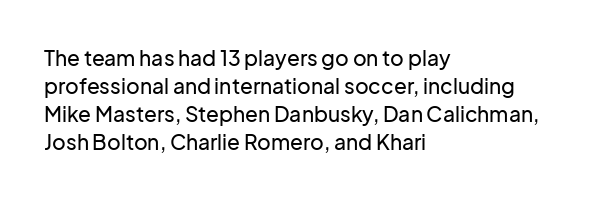
If you measured baseline to baseline, you'd find a middling distance. Descenders are the only things crossing below the line. The lines in this sample share a left origin and differ only in where they stop. Letter spacing: default. Quick note: not italic, upright.
